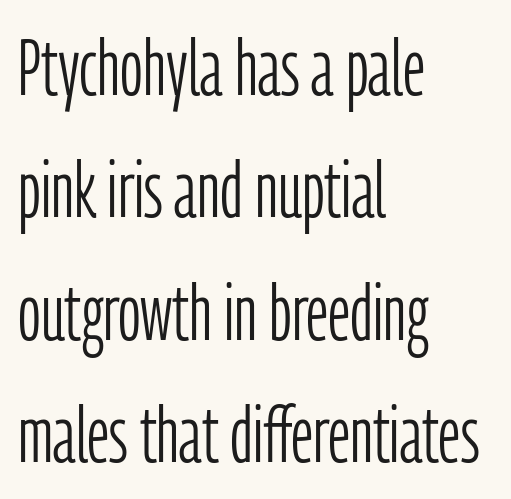
{"serif": "no", "italic": "no", "bold": "no", "weight": "light", "width": "condensed", "stroke_contrast": "low", "x_height": "medium", "monospaced": "no", "underline": "no", "align": "left", "line_spacing": "normal", "line_spacing_ratio": 1.55, "letter_spacing": "normal", "letter_spacing_em": 0.0, "glyph_px": 79}
